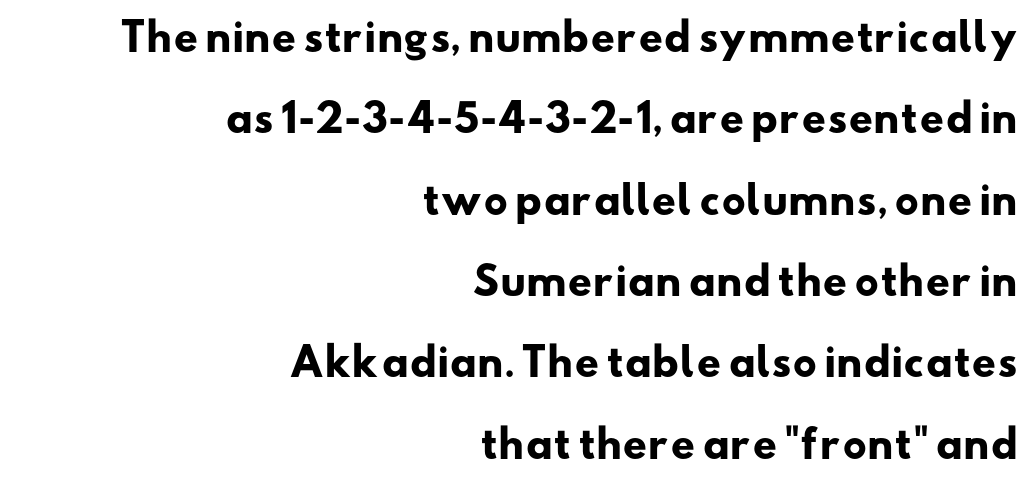
Q: Is the text bold? A: Yes.
Q: Is the typeface a serif or a sans-serif typeface? A: Sans-serif.
Q: Is the text underlined? A: No.
Q: How is the paragraph aligned? A: Right-aligned.
Q: Is the spacing between letters normal or unusually wide? A: Normal.
Q: Is the spacing between lines tight, normal or loose? A: Loose.
Q: Width (condensed, normal, or wide)? A: Wide.
Q: Stroke contrast? A: Low.
Q: x-height? A: Small.
Q: Monospaced? A: No.
